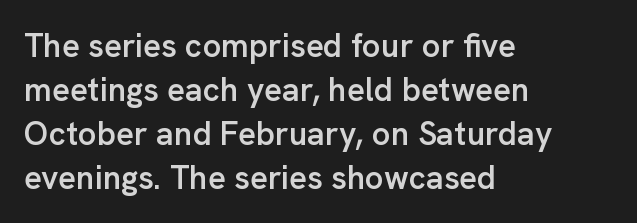
The image shows 33 px semibold sans-serif type, upright; set left-aligned, normal line spacing (1.33x), normal letter spacing, not underlined; low stroke contrast and a medium x-height.
